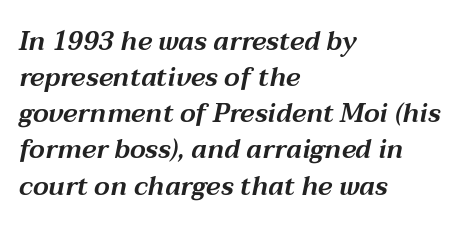
The image shows 26 px text type, italic (leaning right); set left-aligned, normal line spacing (1.39x), normal letter spacing, not underlined.
